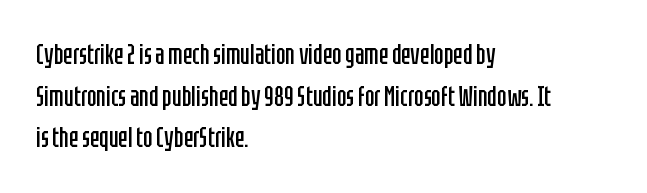
These lines are rendered in a variable-pitch font. The string is rendered with underlining switched off. Leading matches the norm, producing a regular column. The rag falls on the right side of this text block. The face looks like a standard text weight, possibly lighter.
